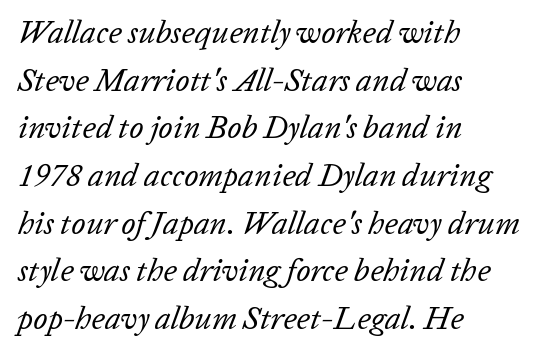
Q: Is the text bold? A: No.
Q: Is the text italic (slanted)? A: Yes, it leans right by about 20 degrees.
Q: Is the text underlined? A: No.
Q: How is the paragraph aligned? A: Left-aligned.
Q: Is the spacing between letters normal or unusually wide? A: Normal.
Q: Is the spacing between lines tight, normal or loose? A: Normal.
Q: Width (condensed, normal, or wide)? A: Normal.
Q: Stroke contrast? A: Low.
Q: x-height? A: Medium.
Q: Monospaced? A: No.
